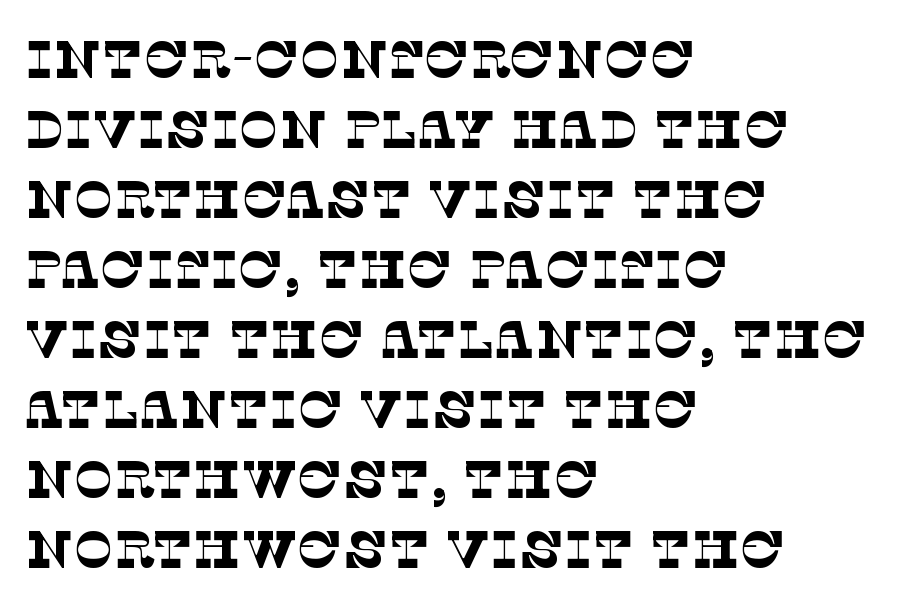
{"serif": "yes", "bold": "no", "weight": "thin", "width": "normal", "stroke_contrast": "low", "x_height": "large", "monospaced": "no", "underline": "no", "align": "left", "line_spacing": "normal", "line_spacing_ratio": 1.32, "letter_spacing": "normal", "letter_spacing_em": 0.0, "glyph_px": 53}
